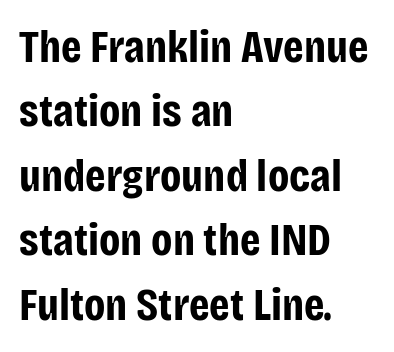
{"serif": "no", "italic": "no", "bold": "yes", "weight": "bold", "width": "condensed", "stroke_contrast": "low", "x_height": "large", "monospaced": "no", "underline": "no", "align": "left", "line_spacing": "normal", "line_spacing_ratio": 1.4, "letter_spacing": "normal", "letter_spacing_em": 0.0, "glyph_px": 46}
